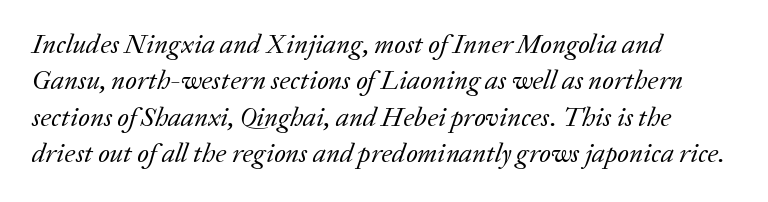
The image shows 27 px text type, italic (leaning right); set left-aligned, normal line spacing (1.35x), normal letter spacing, not underlined.
